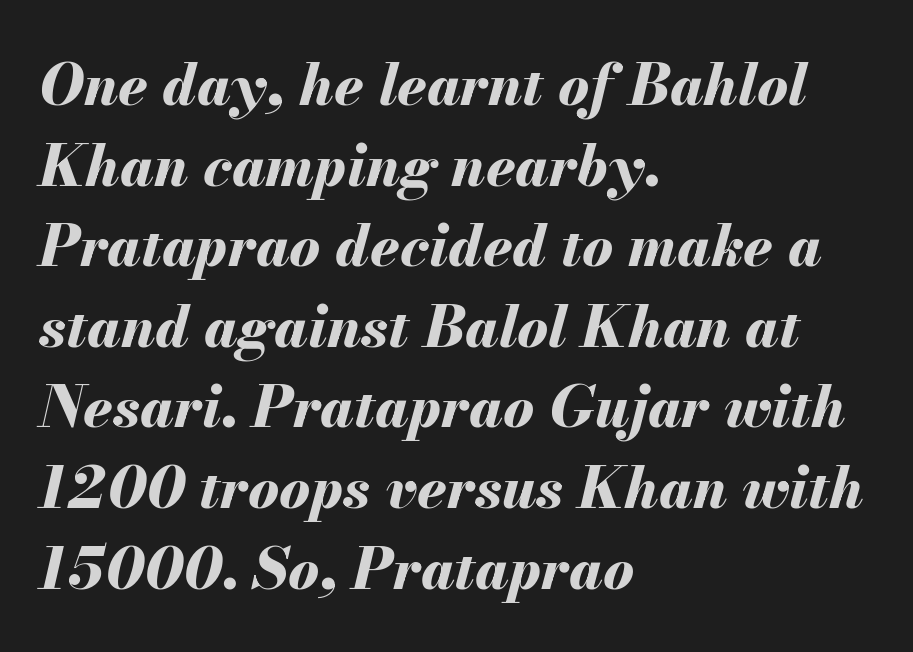
Q: Is the text bold? A: Yes.
Q: Is the text italic (slanted)? A: Yes, it leans right by about 13 degrees.
Q: Is the text underlined? A: No.
Q: How is the paragraph aligned? A: Left-aligned.
Q: Is the spacing between letters normal or unusually wide? A: Normal.
Q: Is the spacing between lines tight, normal or loose? A: Normal.
Q: Width (condensed, normal, or wide)? A: Normal.
Q: Stroke contrast? A: Medium.
Q: x-height? A: Small.
Q: Monospaced? A: No.
